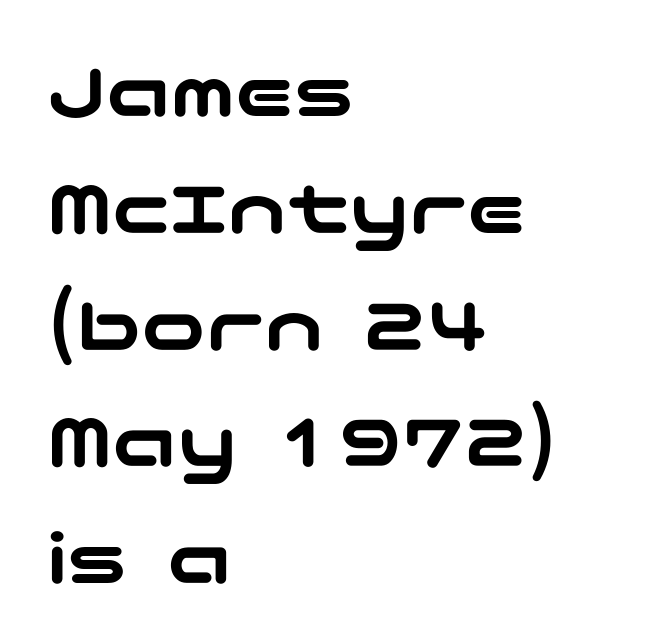
The image shows 80 px wide sans-serif type, upright; set left-aligned, normal line spacing (1.46x), normal letter spacing, not underlined; low stroke contrast and a medium x-height.
